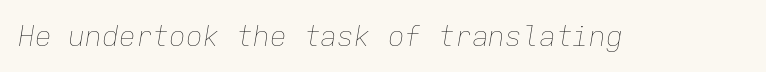
The image shows 28 px thin type, italic (leaning right), monospaced; set normal letter spacing, not underlined; low stroke contrast and a medium x-height.
